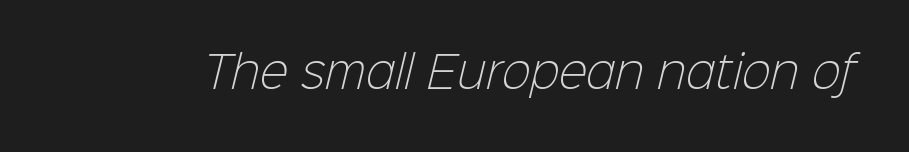
The designer went with a sans here, leaving each stem footless. The specimen omits any rule beneath the text block's lines. The passage shown is not bold in any degree. Proportional: the letters do not fall into vertical columns.
